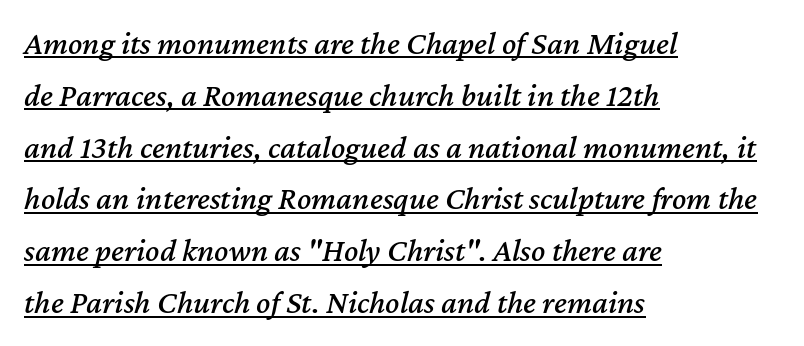
Q: Is the text italic (slanted)? A: Yes, it leans right by about 12 degrees.
Q: Is the text underlined? A: Yes.
Q: How is the paragraph aligned? A: Left-aligned.
Q: Is the spacing between letters normal or unusually wide? A: Normal.
Q: Is the spacing between lines tight, normal or loose? A: Normal.
Q: Width (condensed, normal, or wide)? A: Normal.
Q: Stroke contrast? A: Medium.
Q: x-height? A: Medium.
Q: Monospaced? A: No.
